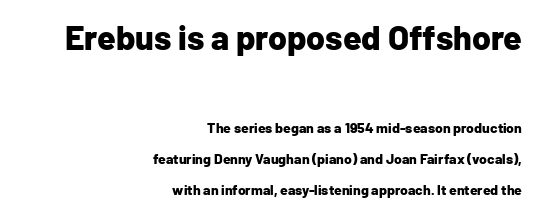
{"serif": "no", "italic": "no", "bold": "yes", "weight": "bold", "width": "normal", "stroke_contrast": "low", "x_height": "medium", "monospaced": "no", "underline": "no", "align": "right", "line_spacing": "loose", "line_spacing_ratio": 2.23, "letter_spacing": "normal", "letter_spacing_em": 0.0, "larger_block": "first", "size_ratio": 2.43, "glyph_px": 34}
